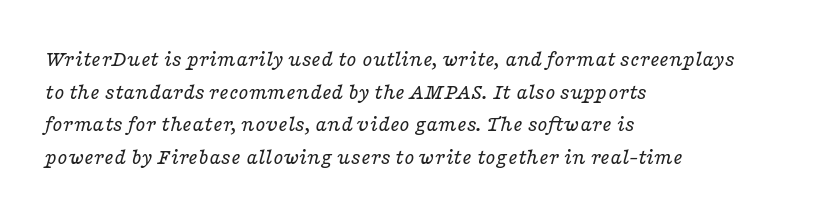
Q: Is the text bold? A: No.
Q: Is the text italic (slanted)? A: Yes, it leans right by about 16 degrees.
Q: Is the text underlined? A: No.
Q: How is the paragraph aligned? A: Left-aligned.
Q: Is the spacing between letters normal or unusually wide? A: Normal.
Q: Is the spacing between lines tight, normal or loose? A: Normal.
